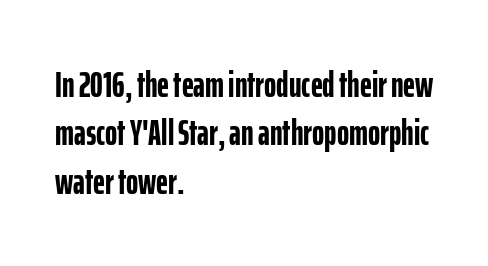
{"serif": "no", "italic": "no", "bold": "yes", "weight": "semibold", "width": "condensed", "stroke_contrast": "low", "x_height": "medium", "monospaced": "no", "underline": "no", "align": "left", "line_spacing": "normal", "line_spacing_ratio": 1.31, "letter_spacing": "normal", "letter_spacing_em": 0.0, "glyph_px": 37}
